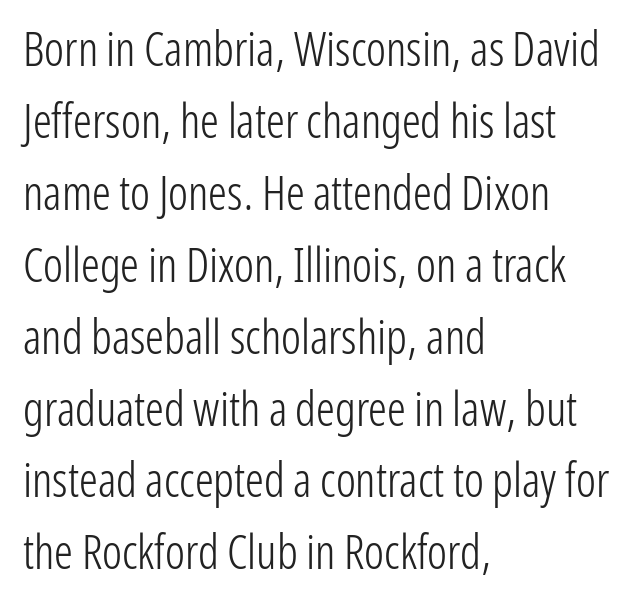
The image shows 47 px light, condensed sans-serif type, upright; set left-aligned, normal line spacing (1.53x), normal letter spacing, not underlined; low stroke contrast and a medium x-height.
